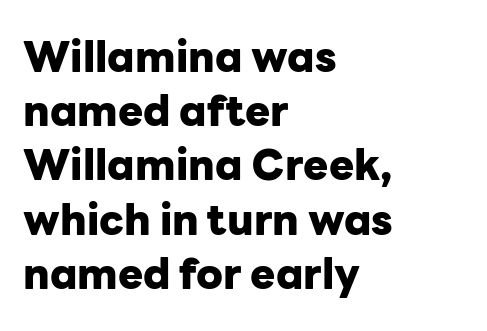
The block of text has a typical density, with ordinary space between rows. What kind of face is this? One without serifs — a sans. Each row of text sits above clean, open space. The rendering uses a bold face; every stroke is thick and dark. This rendering leaves character spacing at its baseline value. This rendering uses left alignment, leaving the right contour irregular.
